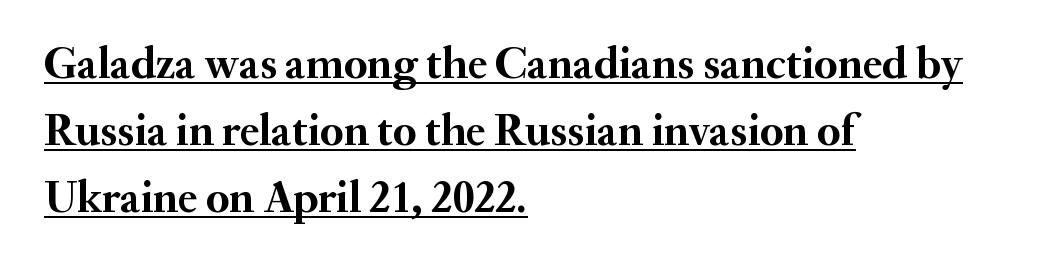
Q: Is the text bold? A: Yes.
Q: Is the text italic (slanted)? A: No, it is upright.
Q: Is the typeface a serif or a sans-serif typeface? A: Serif.
Q: Is the text underlined? A: Yes.
Q: How is the paragraph aligned? A: Left-aligned.
Q: Is the spacing between letters normal or unusually wide? A: Normal.
Q: Is the spacing between lines tight, normal or loose? A: Normal.
Q: Width (condensed, normal, or wide)? A: Normal.
Q: Stroke contrast? A: Medium.
Q: x-height? A: Small.
Q: Monospaced? A: No.
